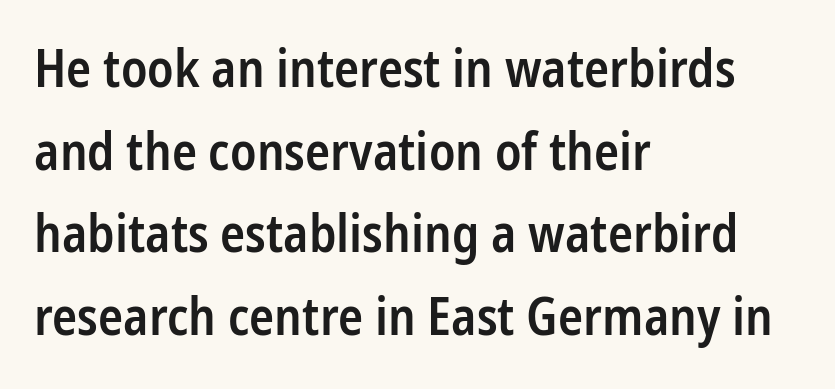
{"serif": "no", "italic": "no", "bold": "semi", "weight": "semibold", "width": "condensed", "stroke_contrast": "low", "x_height": "medium", "monospaced": "no", "underline": "no", "align": "left", "line_spacing": "normal", "line_spacing_ratio": 1.59, "letter_spacing": "normal", "letter_spacing_em": 0.0, "glyph_px": 52}
